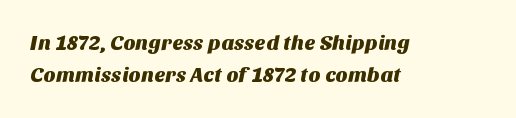
{"underline": "no", "align": "left", "line_spacing": "normal", "line_spacing_ratio": 1.51, "letter_spacing": "normal", "letter_spacing_em": 0.0, "glyph_px": 21}
